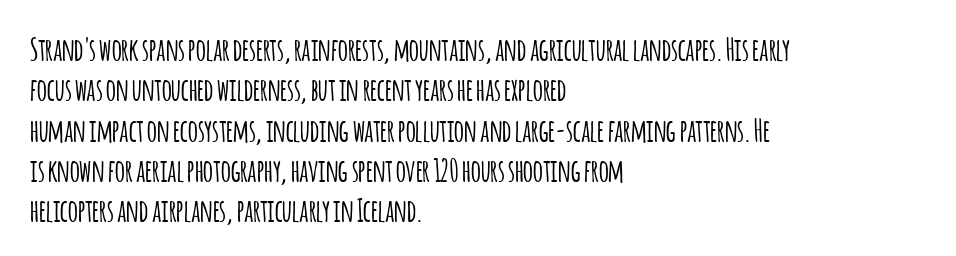
Q: Is the text italic (slanted)? A: No, it is upright.
Q: Is the typeface a serif or a sans-serif typeface? A: Sans-serif.
Q: Is the text underlined? A: No.
Q: How is the paragraph aligned? A: Left-aligned.
Q: Is the spacing between letters normal or unusually wide? A: Normal.
Q: Is the spacing between lines tight, normal or loose? A: Normal.
Q: Width (condensed, normal, or wide)? A: Condensed.
Q: Stroke contrast? A: Low.
Q: x-height? A: Large.
Q: Monospaced? A: No.
